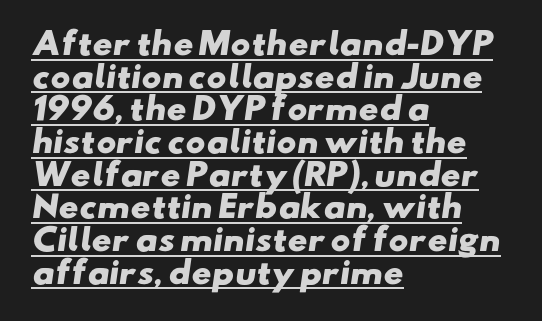
The image shows 30 px heavy, wide sans-serif type; set left-aligned, tight line spacing (1.09x), normal letter spacing, underlined; low stroke contrast and a small x-height.
